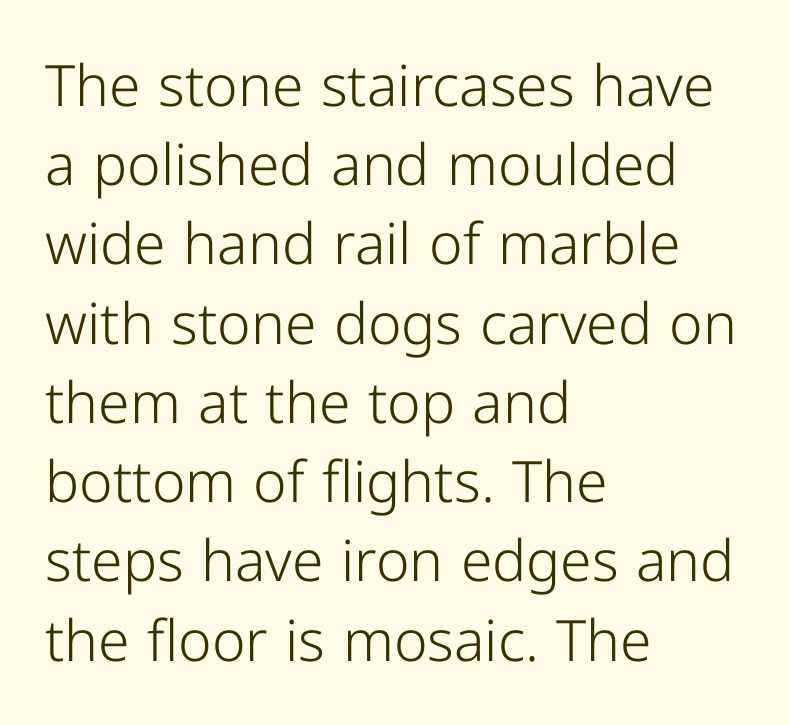
{"serif": "no", "italic": "no", "bold": "no", "weight": "light", "width": "normal", "stroke_contrast": "low", "x_height": "medium", "monospaced": "no", "underline": "no", "align": "left", "line_spacing": "normal", "line_spacing_ratio": 1.39, "letter_spacing": "normal", "letter_spacing_em": 0.0, "glyph_px": 57}
